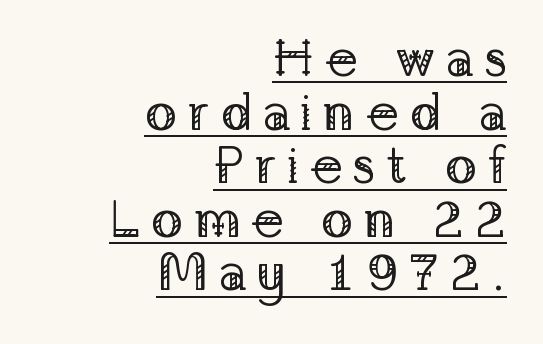
{"serif": "yes", "italic": "no", "bold": "no", "weight": "regular", "width": "normal", "stroke_contrast": "low", "x_height": "medium", "monospaced": "no", "underline": "yes", "align": "right", "line_spacing": "tight", "line_spacing_ratio": 1.01, "glyph_px": 53}
